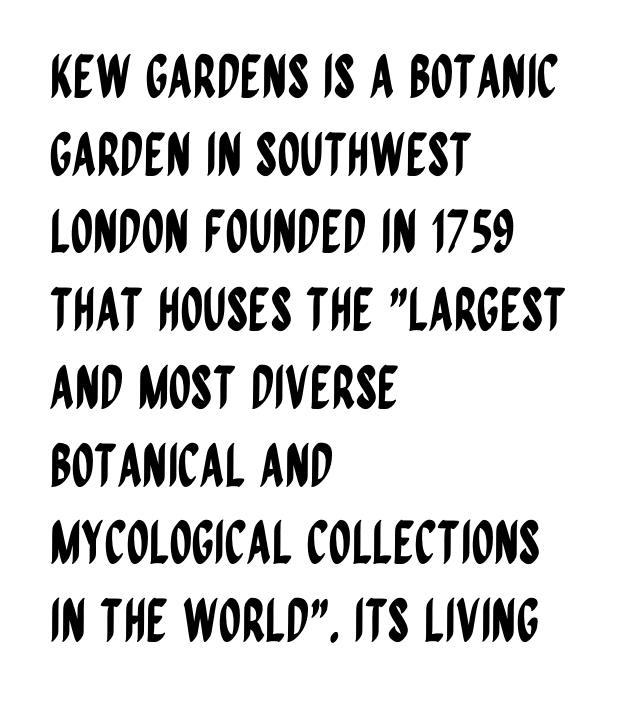
The image shows 58 px condensed sans-serif type, upright; set left-aligned, normal line spacing (1.34x), normal letter spacing, not underlined; low stroke contrast and a large x-height.
